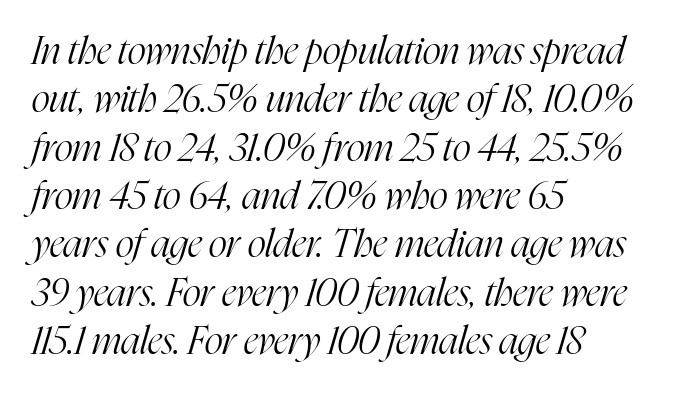
{"serif": "yes", "italic": "yes", "lean": "right", "slant_degrees": 16, "bold": "no", "weight": "light", "width": "condensed", "stroke_contrast": "high", "x_height": "medium", "monospaced": "no", "underline": "no", "align": "left", "line_spacing_ratio": 1.24, "letter_spacing": "normal", "letter_spacing_em": 0.0, "glyph_px": 39}
